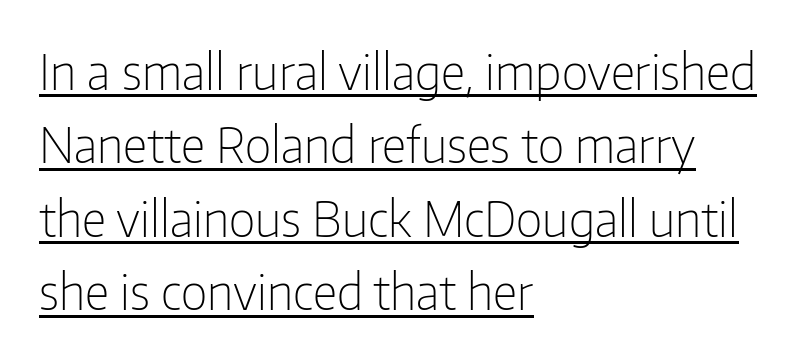
Q: Is the text bold? A: No.
Q: Is the text italic (slanted)? A: No, it is upright.
Q: Is the typeface a serif or a sans-serif typeface? A: Sans-serif.
Q: Is the text underlined? A: Yes.
Q: How is the paragraph aligned? A: Left-aligned.
Q: Is the spacing between letters normal or unusually wide? A: Normal.
Q: Is the spacing between lines tight, normal or loose? A: Normal.
Q: Width (condensed, normal, or wide)? A: Condensed.
Q: Stroke contrast? A: Low.
Q: x-height? A: Medium.
Q: Monospaced? A: No.
